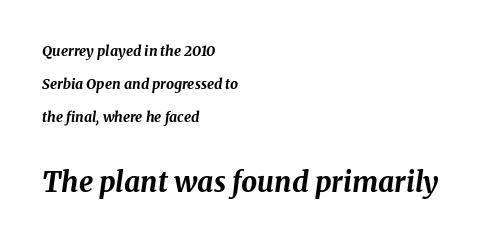
The image shows 28 px bold type, italic (leaning right); set left-aligned, loose line spacing (2.36x), normal letter spacing, not underlined; the second (bottom) block is 2.0x larger; medium stroke contrast and a medium x-height.
